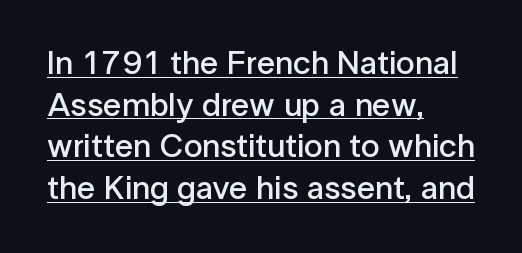
Regular leading. Nope, not italic — everything's standing straight. Serif or sans? Sans — the stroke terminals are bare. Proportional: the letters do not fall into vertical columns. Like a heading marked for emphasis, these lines bear an underscore. Where is the straight margin? On the left.
